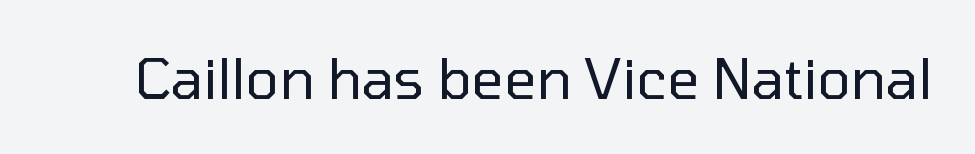
Q: Is the text bold? A: No.
Q: Is the text italic (slanted)? A: No, it is upright.
Q: Is the typeface a serif or a sans-serif typeface? A: Sans-serif.
Q: Is the text underlined? A: No.
Q: Is the spacing between letters normal or unusually wide? A: Normal.
Q: Width (condensed, normal, or wide)? A: Normal.
Q: Stroke contrast? A: Low.
Q: x-height? A: Medium.
Q: Monospaced? A: No.
